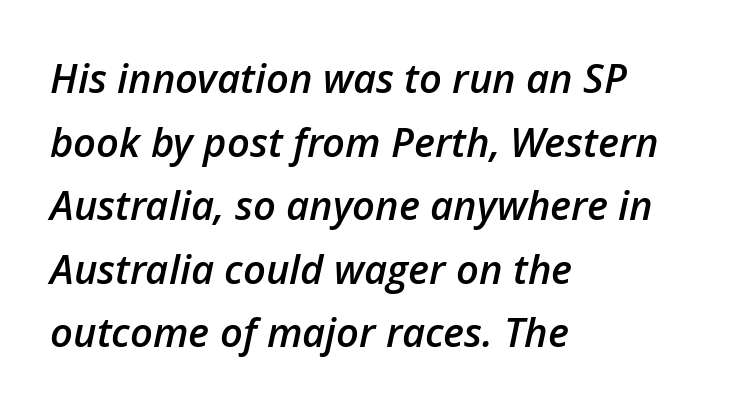
The horizontal fit of the characters is conventional and even. Spacing verdict: proportional, widths tailored to each character. This is moderately heavy type, rendered in semibold. Each new line begins a customary step beneath the previous one. Emphasis-style slanted type is in use.
